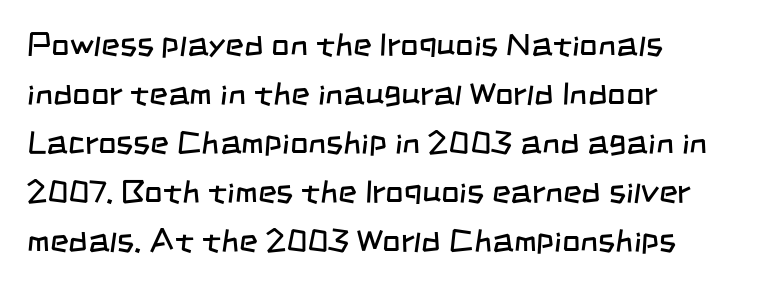
The image shows 32 px regular-weight, condensed sans-serif type; set left-aligned, normal line spacing (1.53x), normal letter spacing, not underlined; low stroke contrast and a large x-height.
